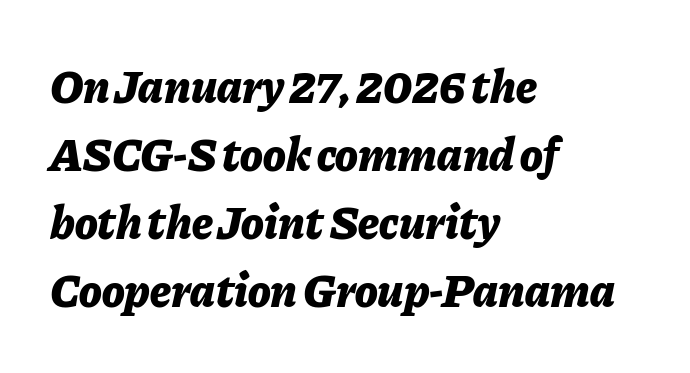
The typesetting leans heavy: a genuine bold. This is oblique type, the kind used for emphasis or titles. Where is the straight margin? On the left. Notice how descenders clear the ascenders below comfortably — that's standard leading. This rendering features lettering with no underline. Think of a printed novel: that variable character pitch is what you see here.
